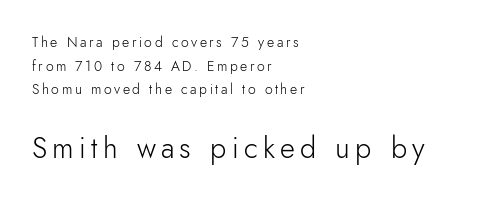
Compared with typical paragraphs, the rows here are spaced about the same. Does the copy run flush right? No — it runs flush left. Typographically, this falls in the sans-serif category. Summary of weight: not heavy and not bold. The font's upright variant was chosen for this text.
